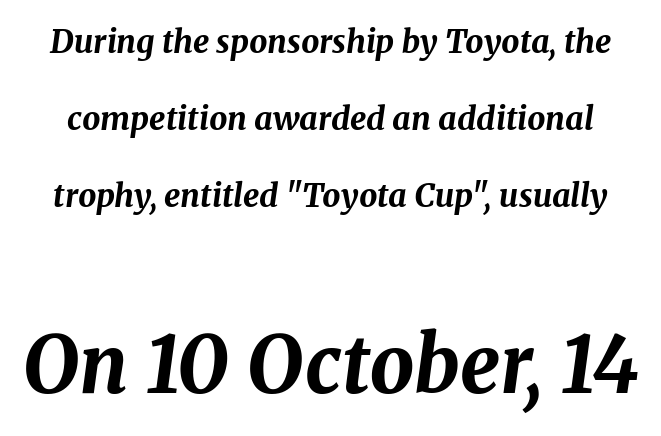
Do the characters align in a grid? No, the font is proportional. Students, note that the glyphs here touch the page at normal intervals. The whole block is typeset with a tilt. Honestly, there is no underline to notice here at all. I'd describe the lettering as bold — thick and assertive.
